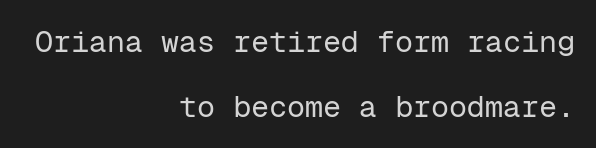
Q: Is the text bold? A: No.
Q: Is the text italic (slanted)? A: No, it is upright.
Q: Is the typeface a serif or a sans-serif typeface? A: Sans-serif.
Q: Is the text underlined? A: No.
Q: How is the paragraph aligned? A: Right-aligned.
Q: Is the spacing between letters normal or unusually wide? A: Normal.
Q: Is the spacing between lines tight, normal or loose? A: Loose.
Q: Width (condensed, normal, or wide)? A: Normal.
Q: Stroke contrast? A: Low.
Q: x-height? A: Medium.
Q: Monospaced? A: Yes.
